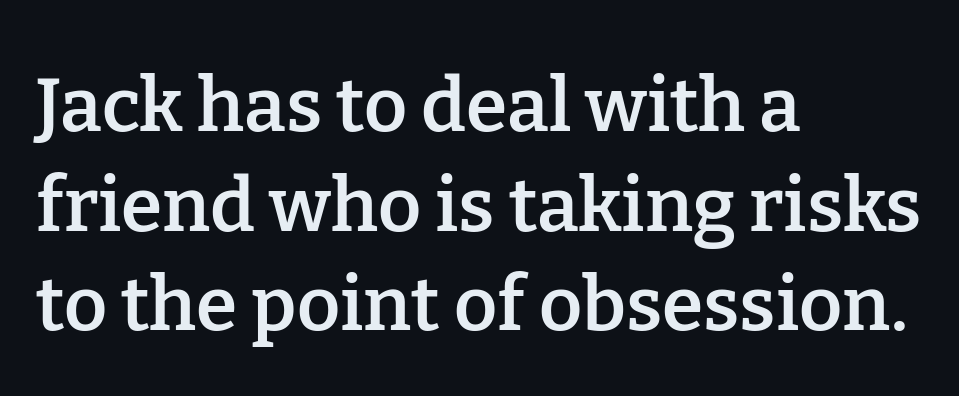
Which margin do the lines hug? The left one — the right edge is uneven. Does the type have serifs? Yes, each stem ends in a small foot. In terms of letterspacing, this is plain default setting. This is the in-between weight designers call semibold or demi. Does the lettering tilt? It doesn't — this is upright. A typesetter would call this leading conventional body-copy spacing.
